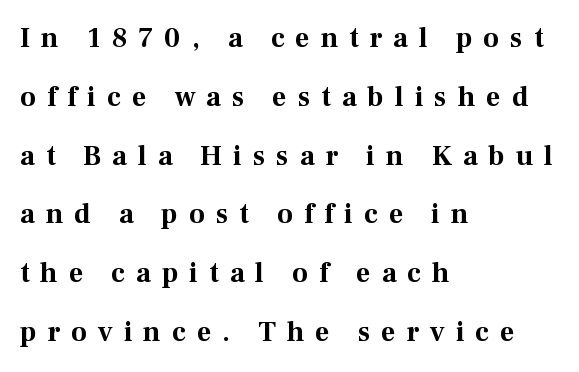
{"serif": "yes", "italic": "no", "bold": "yes", "weight": "bold", "width": "normal", "stroke_contrast": "medium", "x_height": "medium", "monospaced": "no", "underline": "no", "align": "left", "line_spacing": "loose", "line_spacing_ratio": 2.1, "letter_spacing": "wide", "letter_spacing_em": 0.39, "glyph_px": 28}
